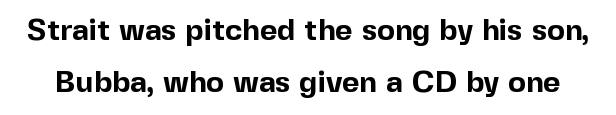
The image shows 30 px bold sans-serif type, upright; set line spacing 1.72x, normal letter spacing, not underlined; a medium x-height.
